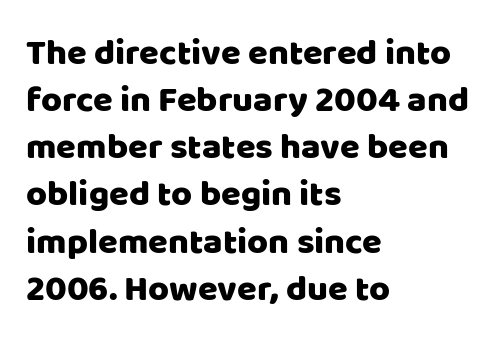
The image shows 36 px sans-serif type, upright; set left-aligned, normal line spacing (1.31x), normal letter spacing, not underlined; low stroke contrast and a large x-height.
